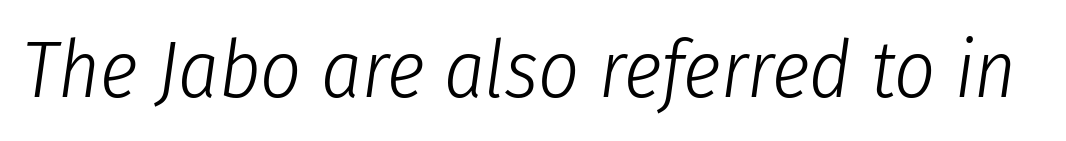
Q: Is the text bold? A: No.
Q: Is the text italic (slanted)? A: Yes, it leans right by about 8 degrees.
Q: Is the text underlined? A: No.
Q: Is the spacing between letters normal or unusually wide? A: Normal.
Q: Width (condensed, normal, or wide)? A: Condensed.
Q: Stroke contrast? A: Low.
Q: x-height? A: Medium.
Q: Monospaced? A: No.
